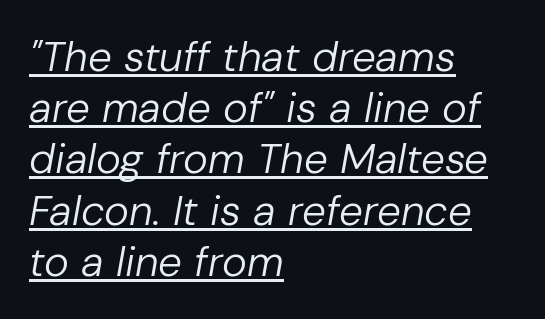
Q: Is the text bold? A: No.
Q: Is the text italic (slanted)? A: Yes, it leans right by about 10 degrees.
Q: Is the text underlined? A: Yes.
Q: How is the paragraph aligned? A: Left-aligned.
Q: Is the spacing between letters normal or unusually wide? A: Normal.
Q: Width (condensed, normal, or wide)? A: Normal.
Q: Stroke contrast? A: Low.
Q: x-height? A: Medium.
Q: Monospaced? A: No.
